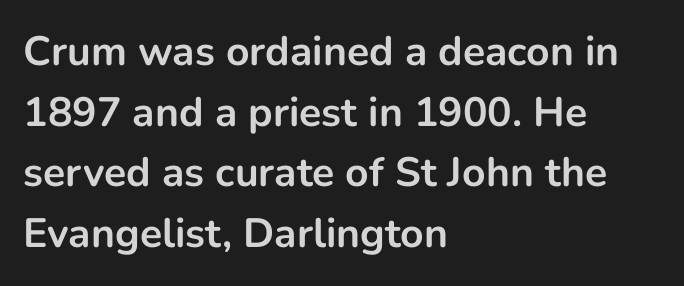
The image shows 41 px bold sans-serif type, upright; set left-aligned, normal line spacing (1.48x), normal letter spacing, not underlined; low stroke contrast and a medium x-height.
